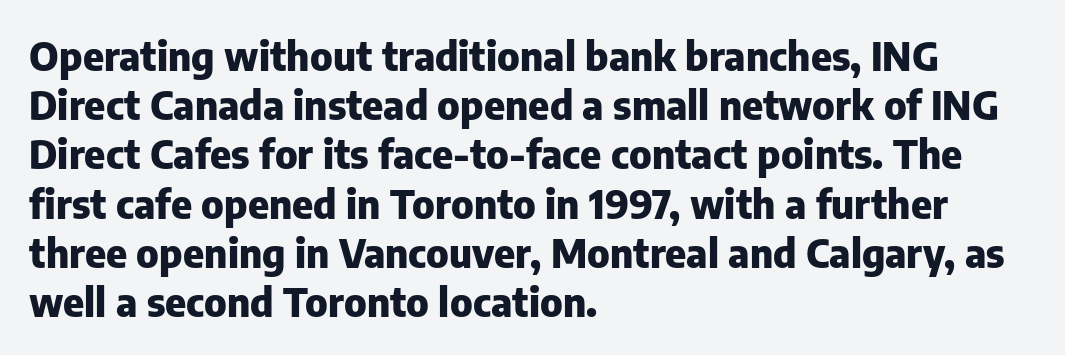
Caption: multi-line text, flush left, ragged right. The font is running at its bold setting. The passage shown has conventional tracking throughout. Does the lettering tilt? It doesn't — this is upright.
